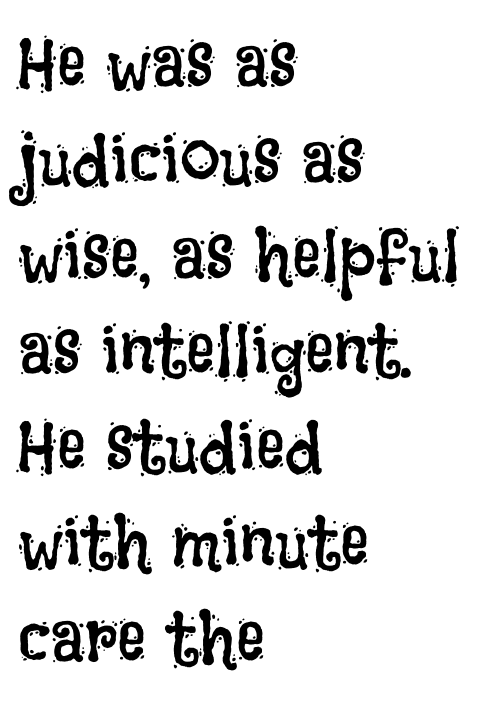
Does extra space separate the letters? No, they use regular spacing. Proportional: the letters do not fall into vertical columns. Designer's note — italics off, roman on. Letters have the restrained weight of plain body copy at most. Compared with a centered layout, this one pins lines to the left instead.
